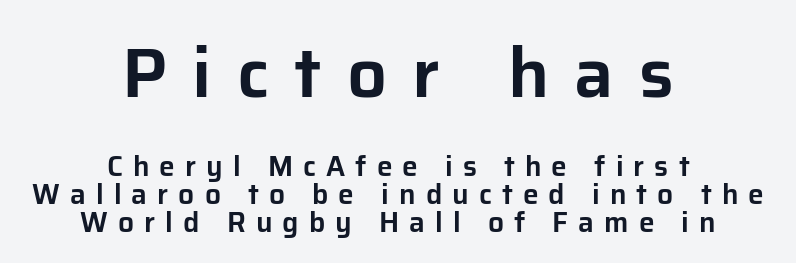
The image shows 70 px sans-serif type, upright; set centered, tight line spacing (1.01x), unusually wide letter spacing (+0.36 em), not underlined; the first (top) block is 2.5x larger; low stroke contrast and a medium x-height.
